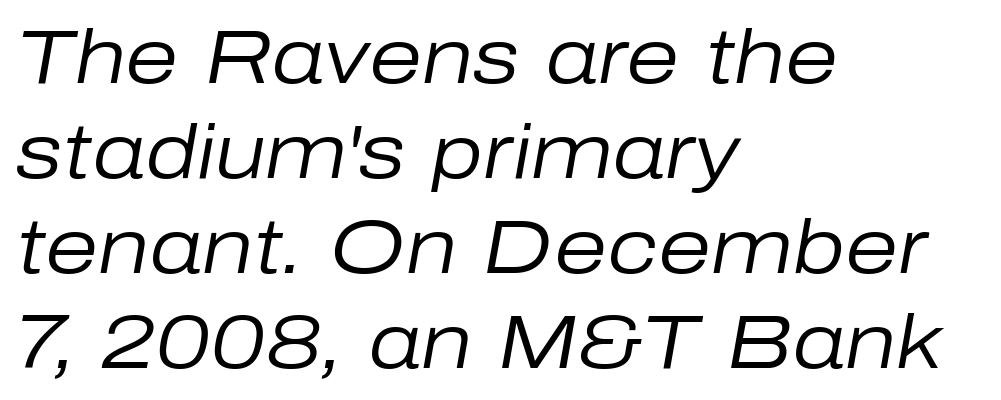
{"italic": "yes", "lean": "right", "slant_degrees": 10, "bold": "no", "weight": "regular", "width": "normal", "stroke_contrast": "low", "x_height": "medium", "monospaced": "no", "underline": "no", "align": "left", "line_spacing": "normal", "line_spacing_ratio": 1.25, "letter_spacing": "normal", "letter_spacing_em": 0.0, "glyph_px": 76}
